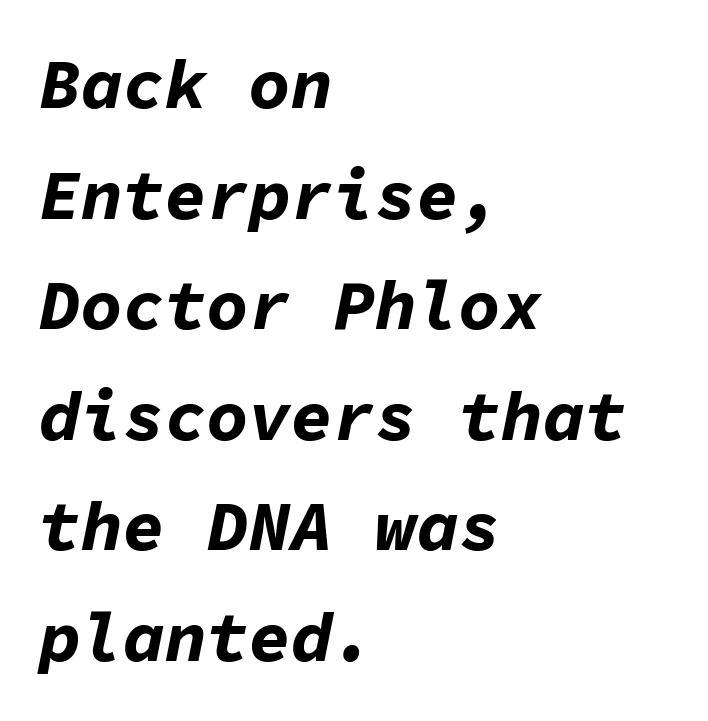
Q: Is the text bold? A: Yes.
Q: Is the text italic (slanted)? A: Yes, it leans right by about 11 degrees.
Q: Is the text underlined? A: No.
Q: How is the paragraph aligned? A: Left-aligned.
Q: Is the spacing between letters normal or unusually wide? A: Normal.
Q: Is the spacing between lines tight, normal or loose? A: Normal.
Q: Width (condensed, normal, or wide)? A: Normal.
Q: Stroke contrast? A: Low.
Q: x-height? A: Medium.
Q: Monospaced? A: Yes.
